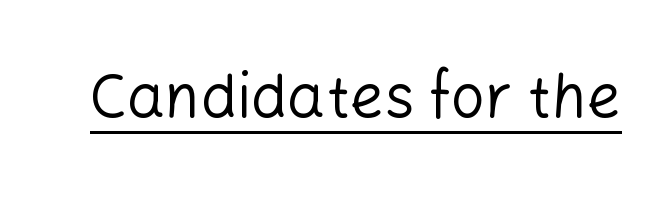
The image shows 60 px regular-weight sans-serif type, upright; set normal letter spacing, underlined; low stroke contrast and a medium x-height.
